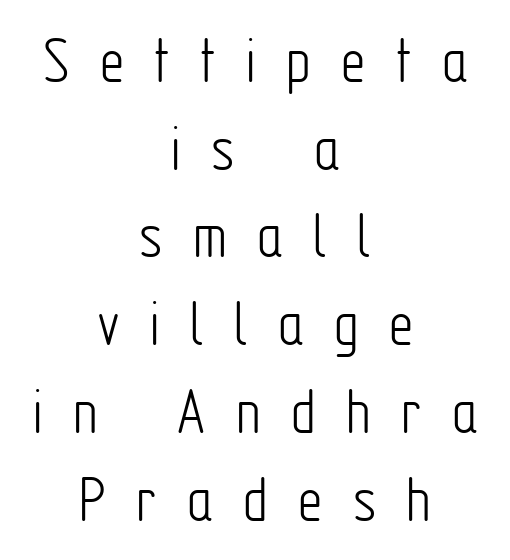
Q: Is the text bold? A: No.
Q: Is the text italic (slanted)? A: No, it is upright.
Q: Is the typeface a serif or a sans-serif typeface? A: Sans-serif.
Q: Is the text underlined? A: No.
Q: How is the paragraph aligned? A: Centered.
Q: Is the spacing between letters normal or unusually wide? A: Unusually wide.
Q: Is the spacing between lines tight, normal or loose? A: Normal.
Q: Width (condensed, normal, or wide)? A: Condensed.
Q: Stroke contrast? A: Low.
Q: x-height? A: Medium.
Q: Monospaced? A: No.
